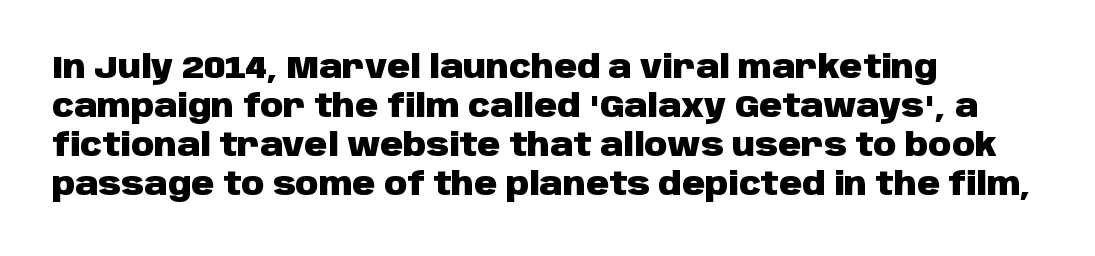
{"serif": "no", "italic": "no", "bold": "yes", "weight": "heavy", "width": "normal", "stroke_contrast": "low", "x_height": "large", "monospaced": "no", "underline": "no", "align": "left", "line_spacing_ratio": 1.22, "letter_spacing": "normal", "letter_spacing_em": 0.0, "glyph_px": 32}
